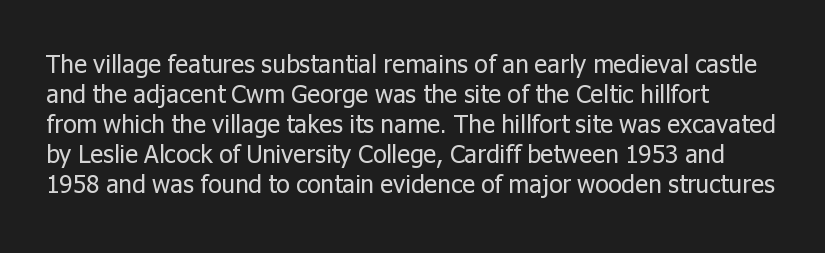
The image shows 25 px text type, upright; set line spacing 1.2x, normal letter spacing, not underlined.
